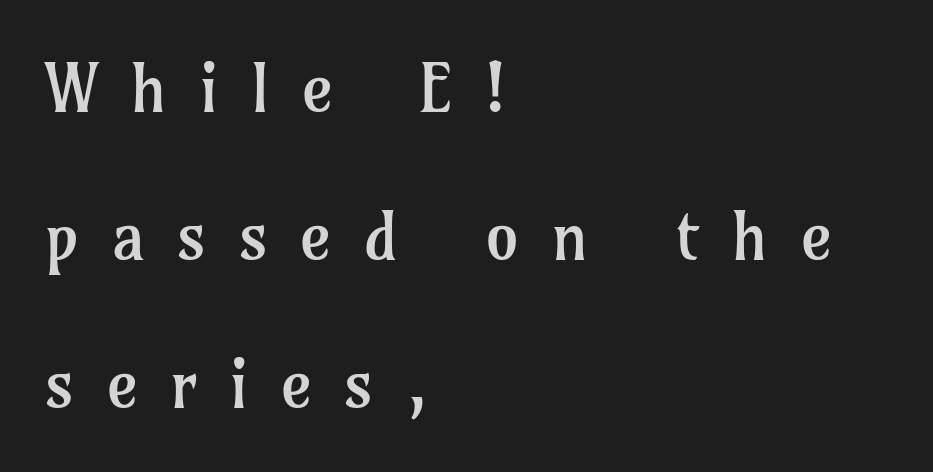
One glance says open: line gaps are wider than usual. Ordinary non-slanted type is in use. Note the varied advance widths — an 'i' is clearly narrower than an 'm'. In terms of letterspacing, this is a distinctly airy, spread setting.
